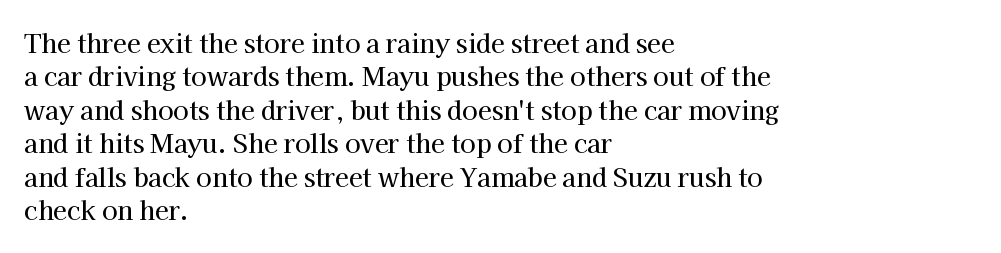
The image shows 25 px text type, upright; set left-aligned, normal line spacing (1.34x), normal letter spacing, not underlined.
